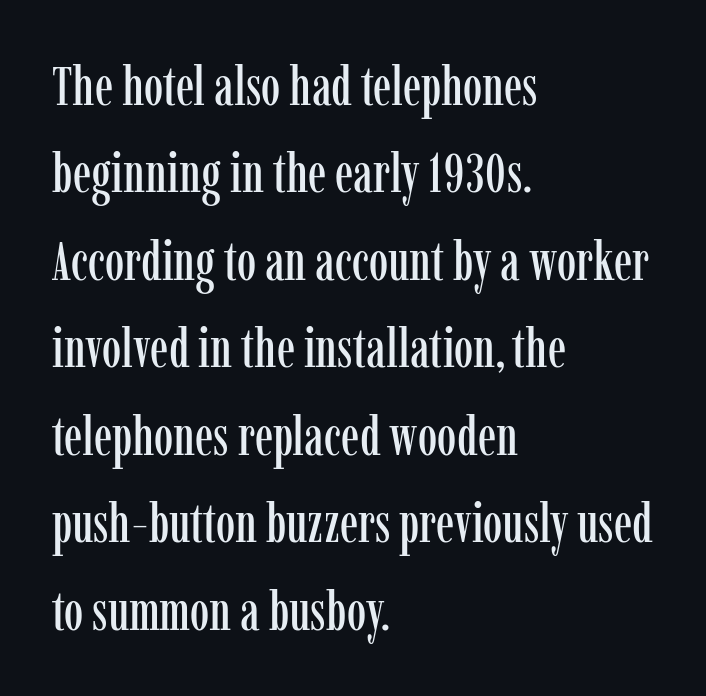
The image shows 55 px condensed serif type, upright; set left-aligned, normal line spacing (1.59x), normal letter spacing, not underlined; low stroke contrast and a medium x-height.
